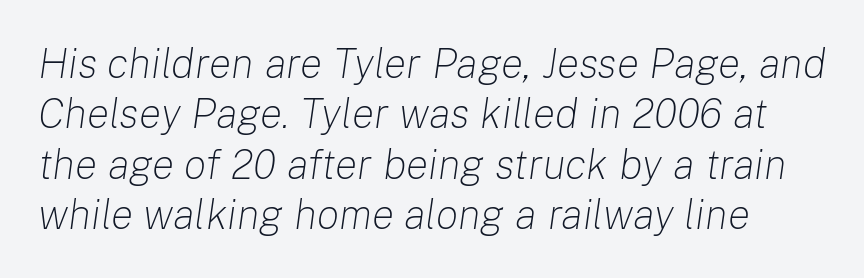
The image shows 42 px light type, italic (leaning right); set line spacing 1.2x, normal letter spacing, not underlined; low stroke contrast and a medium x-height.
